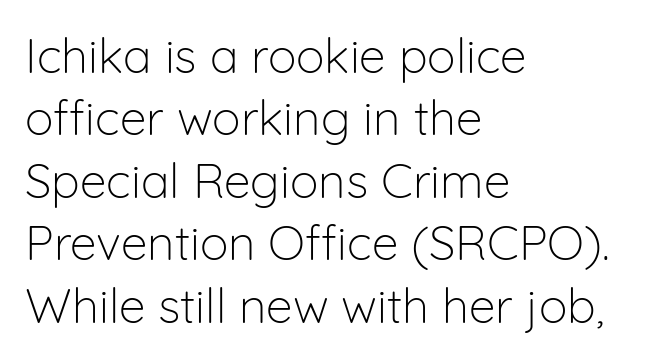
{"serif": "no", "italic": "no", "bold": "no", "weight": "light", "width": "normal", "stroke_contrast": "low", "x_height": "medium", "monospaced": "no", "underline": "no", "align": "left", "line_spacing": "normal", "line_spacing_ratio": 1.3, "letter_spacing": "normal", "letter_spacing_em": 0.0, "glyph_px": 48}
